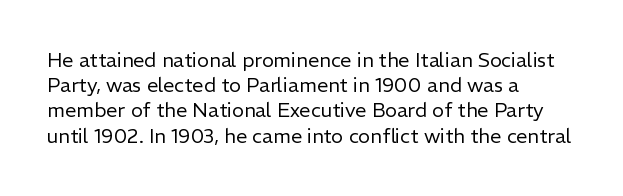
How would I describe the line gaps? Plain and ordinary. Stem width sits at or under what a default text font uses. Posture: straight, roman, zero tilt. Underlining? Definitely not there. How are the letters spaced? Ordinarily, with no added tracking. Alignment: flush left.
